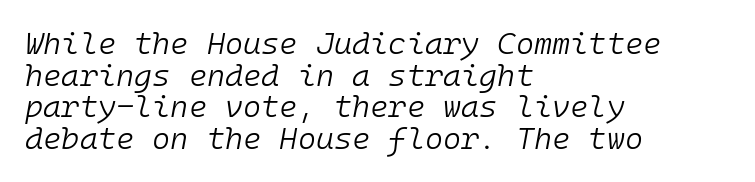
Ink coverage per letter is moderate at most. When letters slant like this, we call the style italic. The zone under the glyphs is completely vacant. Between one letter and the next there's only the usual sliver of space. Leading: reduced. These lines are rendered in a fixed-pitch font.
